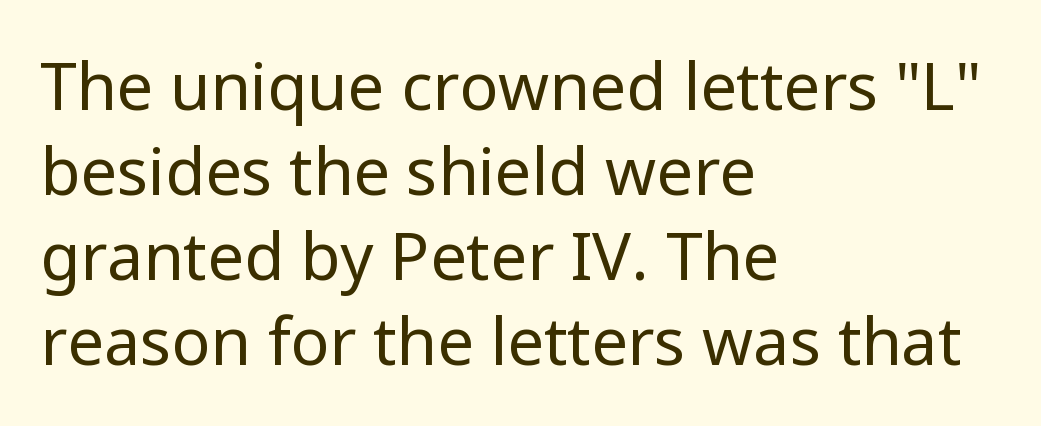
{"serif": "no", "italic": "no", "bold": "no", "weight": "regular", "width": "normal", "stroke_contrast": "low", "x_height": "medium", "monospaced": "no", "underline": "no", "align": "left", "line_spacing": "normal", "line_spacing_ratio": 1.31, "letter_spacing": "normal", "letter_spacing_em": 0.0, "glyph_px": 65}
